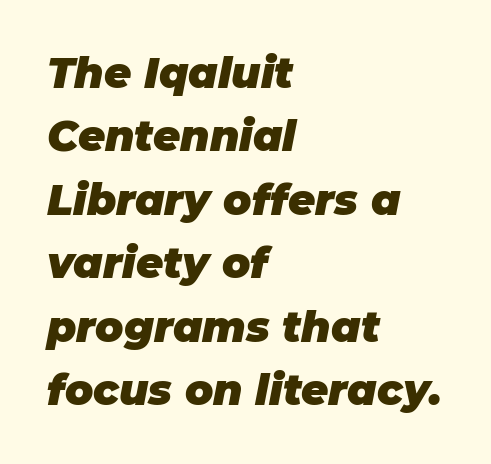
The image shows 42 px heavy type, italic (leaning right); set left-aligned, normal line spacing (1.51x), normal letter spacing, not underlined; low stroke contrast and a large x-height.
